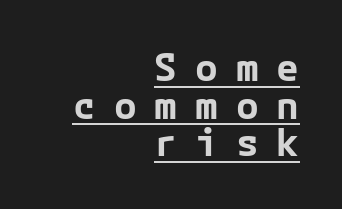
Notice how the passage keeps a crisp vertical edge on the right only. Each letter's strokes conclude bluntly, with no projecting serifs. Typographic density is high because the face is bold. Students, note that the glyphs here are deliberately spaced far apart. Has an underline been added? It has. Students, observe: this is what under-led, compact text looks like.
